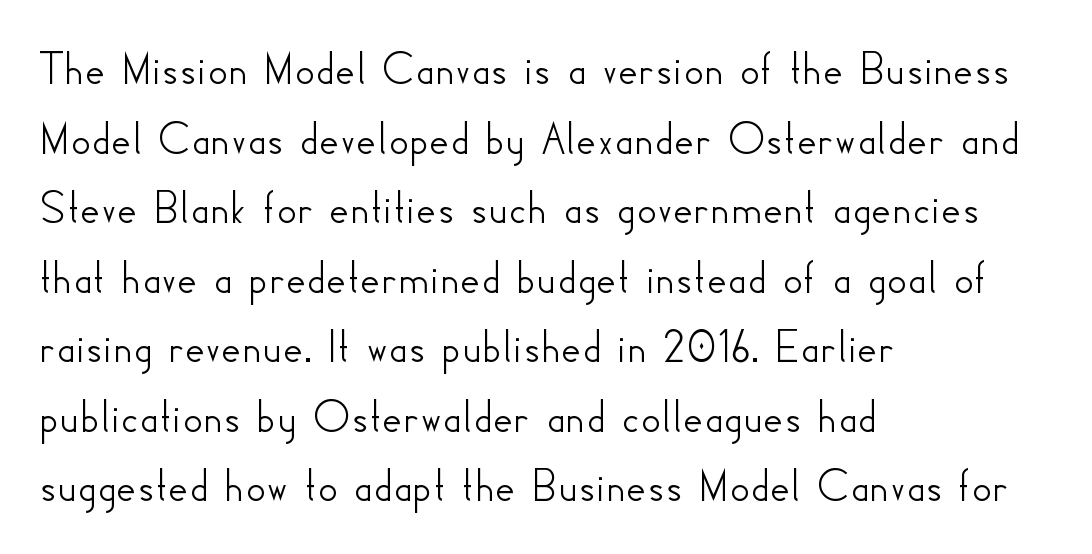
{"serif": "no", "italic": "no", "width": "normal", "stroke_contrast": "low", "x_height": "small", "monospaced": "no", "underline": "no", "align": "left", "line_spacing": "normal", "line_spacing_ratio": 1.42, "letter_spacing": "normal", "letter_spacing_em": 0.0, "glyph_px": 49}
